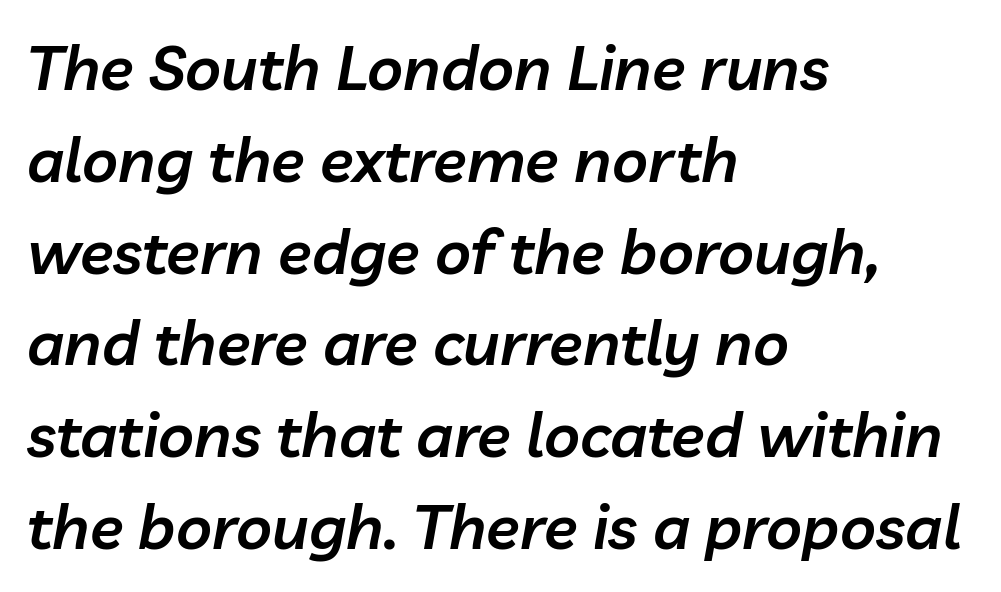
{"italic": "yes", "lean": "right", "slant_degrees": 10, "bold": "semi", "weight": "semibold", "width": "normal", "stroke_contrast": "low", "x_height": "medium", "monospaced": "no", "underline": "no", "align": "left", "line_spacing": "normal", "line_spacing_ratio": 1.48, "letter_spacing": "normal", "letter_spacing_em": 0.0, "glyph_px": 62}
